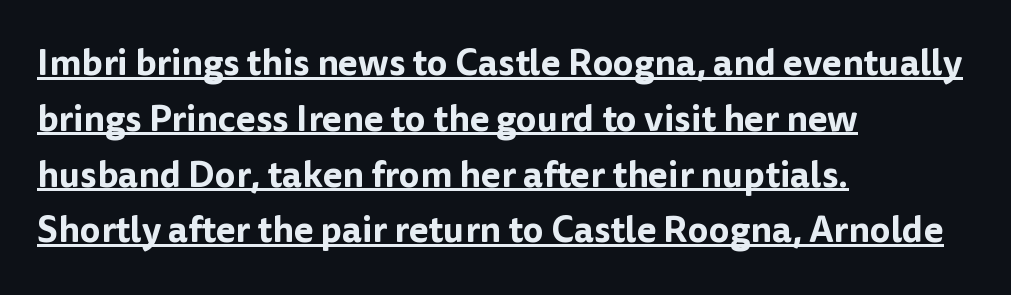
Observe the absence of serifs on each vertical stroke in this sample. Horizontal alignment here is leftward, the default for most running prose. Style check: upright. Notice how a bar underscores the lettering throughout.
